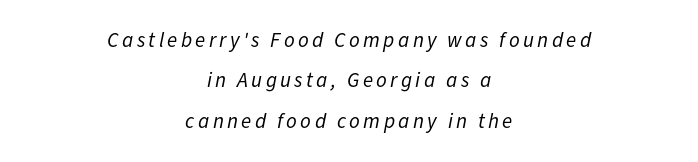
The image shows 21 px text type, italic (leaning right); set centered, loose line spacing (1.92x), not underlined.
